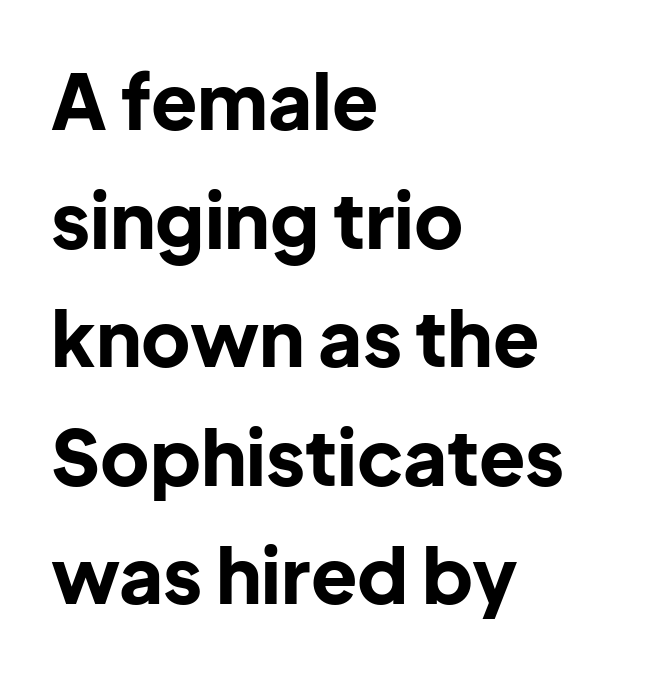
Is this a fixed-width face? No — the glyphs have proportional, varying widths. In terms of letterspacing, this is plain default setting. A student would call this left alignment; a typographer would say flush left, rag right. Strong, thick strokes mark this as bold type. The space beneath each line is pristine and unruled.
